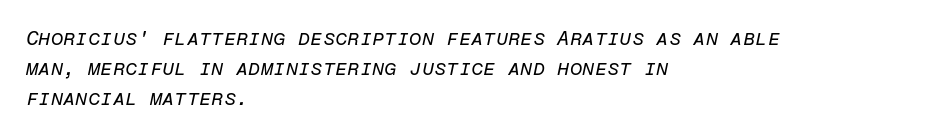
The image shows 20 px text type, italic (leaning right); set left-aligned, normal line spacing (1.51x), normal letter spacing, not underlined.
